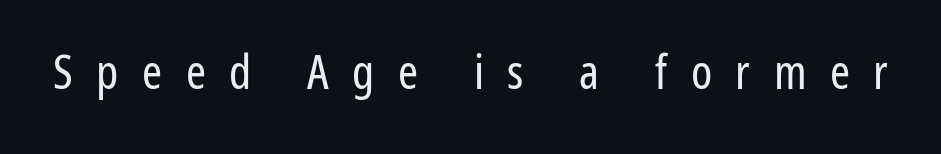
{"serif": "no", "italic": "no", "bold": "no", "weight": "regular", "width": "condensed", "stroke_contrast": "low", "x_height": "medium", "monospaced": "no", "underline": "no", "letter_spacing": "wide", "letter_spacing_em": 0.49, "glyph_px": 48}
